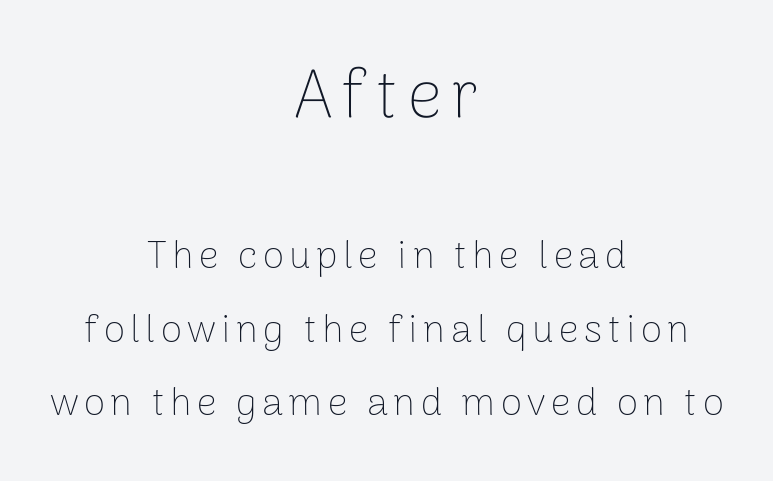
Check where the strokes stop: nothing finishes them off — pure sans. Which margin do the lines hug? Neither — every line sits in the middle. Letters rest on an invisible, unmarked baseline. Posture: upright roman.
